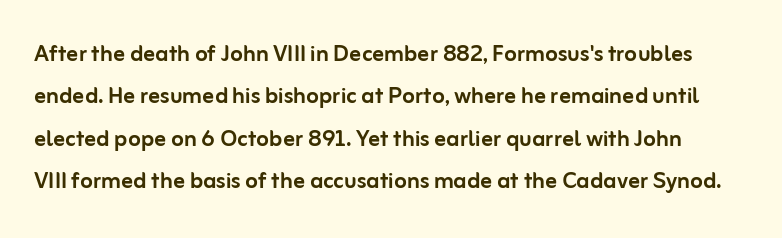
The image shows 29 px sans-serif type, upright; set normal line spacing (1.46x), normal letter spacing, not underlined; low stroke contrast and a medium x-height.
